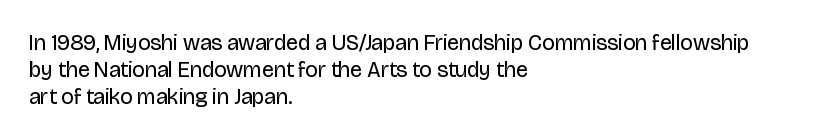
{"italic": "no", "bold": "no", "underline": "no", "align": "left", "line_spacing_ratio": 1.23, "letter_spacing": "normal", "letter_spacing_em": 0.0, "glyph_px": 22}
